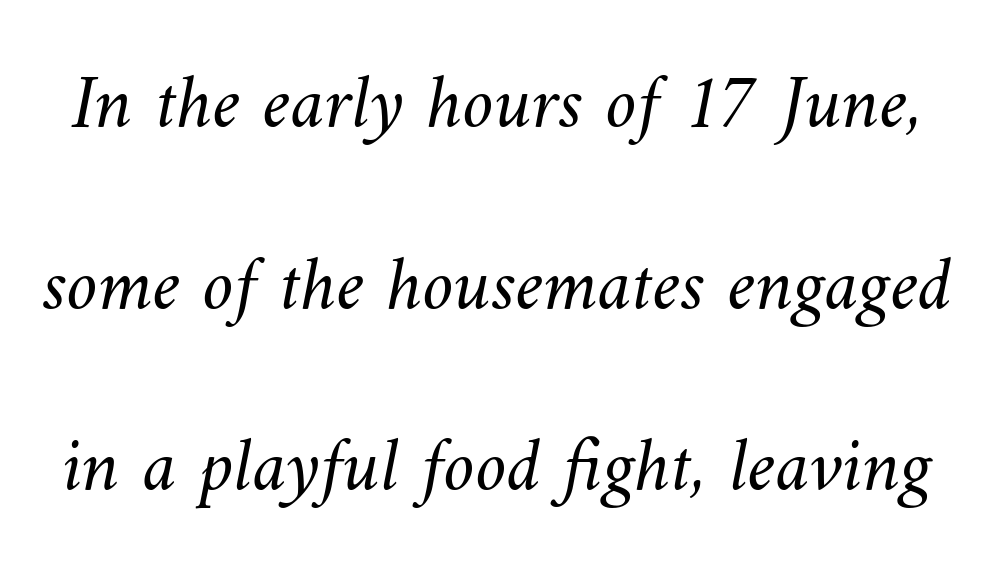
These lines stand farther apart than default settings would place them. The face used here is proportionally spaced, like ordinary book or web type. A typesetter would call this zero additional tracking. Type without underlining. A quiet, ordinary-to-light weight characterises the typeface.
